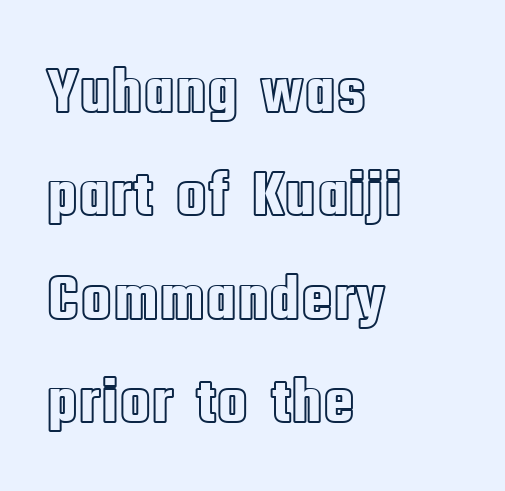
The image shows 65 px condensed type, upright; set left-aligned, normal line spacing (1.59x), normal letter spacing, not underlined; a large x-height.
